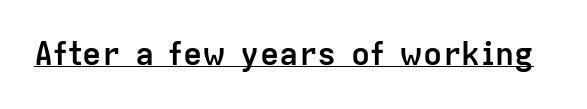
The typesetting leans heavy: a genuine bold. A continuous stroke trails under the words, as in a hyperlink. Does the lettering tilt? It doesn't — this is upright. Are there feet on the stems? There aren't — it's a sans. Proportional: the letters do not fall into vertical columns.
